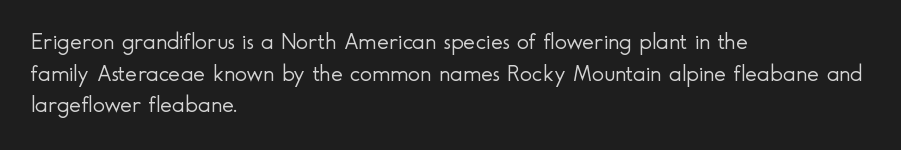
Q: Is the text bold? A: No.
Q: Is the text italic (slanted)? A: No, it is upright.
Q: Is the text underlined? A: No.
Q: How is the paragraph aligned? A: Left-aligned.
Q: Is the spacing between letters normal or unusually wide? A: Normal.
Q: Is the spacing between lines tight, normal or loose? A: Normal.
